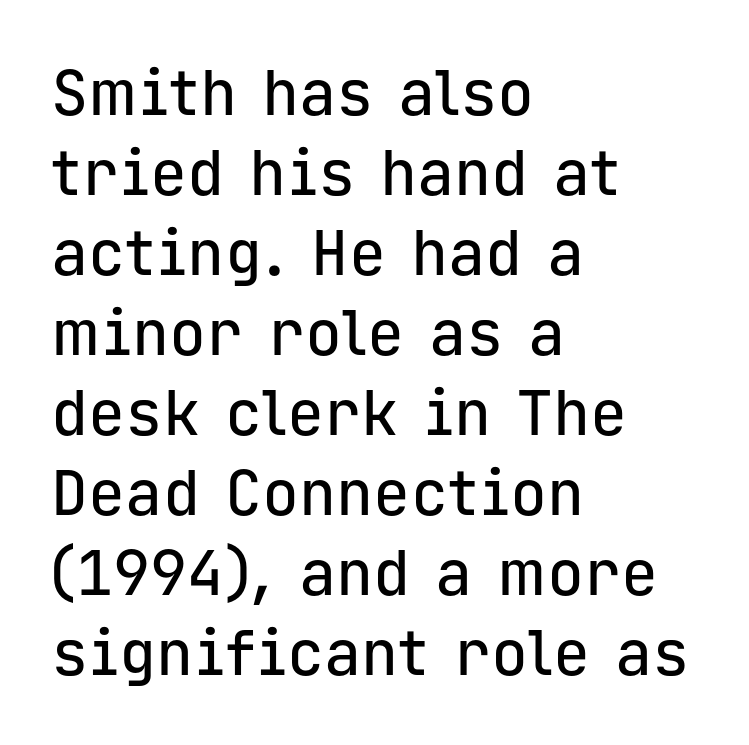
Q: Is the text italic (slanted)? A: No, it is upright.
Q: Is the typeface a serif or a sans-serif typeface? A: Sans-serif.
Q: Is the text underlined? A: No.
Q: How is the paragraph aligned? A: Left-aligned.
Q: Is the spacing between letters normal or unusually wide? A: Normal.
Q: Is the spacing between lines tight, normal or loose? A: Normal.
Q: Width (condensed, normal, or wide)? A: Normal.
Q: Stroke contrast? A: Low.
Q: x-height? A: Medium.
Q: Monospaced? A: Yes.
